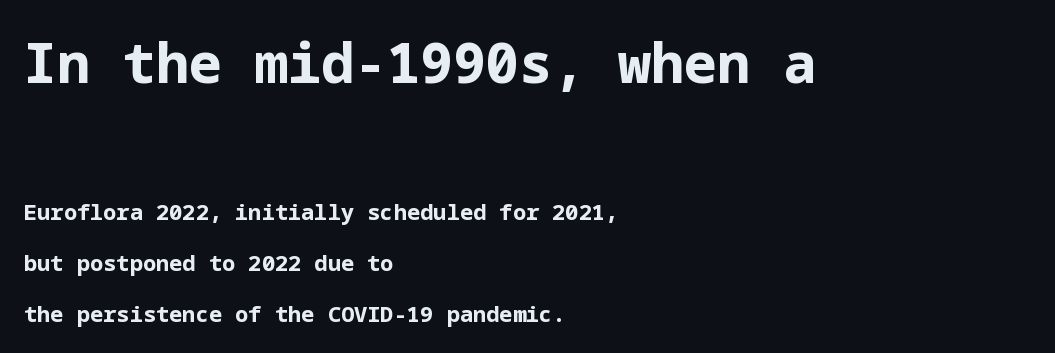
Q: Is the text bold? A: Yes.
Q: Is the text italic (slanted)? A: No, it is upright.
Q: Is the typeface a serif or a sans-serif typeface? A: Sans-serif.
Q: Is the text underlined? A: No.
Q: How is the paragraph aligned? A: Left-aligned.
Q: Is the spacing between letters normal or unusually wide? A: Normal.
Q: Is the spacing between lines tight, normal or loose? A: Loose.
Q: Which block of text is set in a larger size, the first (top) or the second (bottom)? A: The first (top) one.
Q: Width (condensed, normal, or wide)? A: Normal.
Q: Stroke contrast? A: Low.
Q: x-height? A: Medium.
